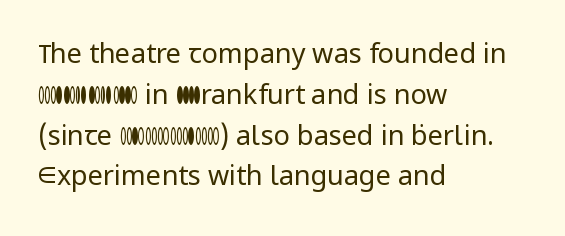
{"italic": "no", "bold": "no", "underline": "no", "align": "left", "line_spacing": "normal", "line_spacing_ratio": 1.51, "letter_spacing": "normal", "letter_spacing_em": 0.0, "glyph_px": 27}
